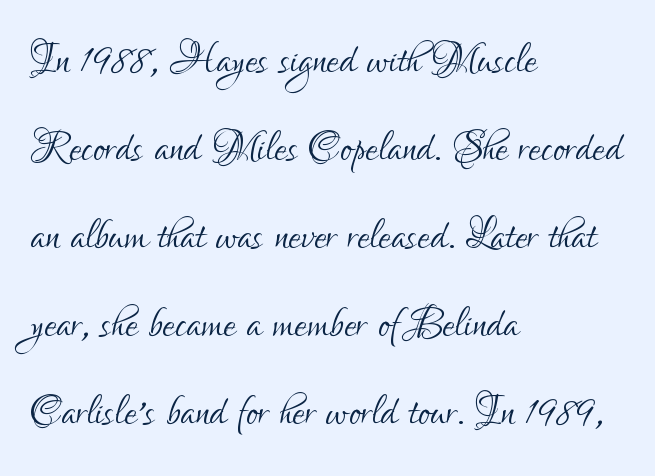
The image shows 56 px light, condensed sans-serif type; set left-aligned, normal line spacing (1.57x), normal letter spacing, not underlined; low stroke contrast and a small x-height.
